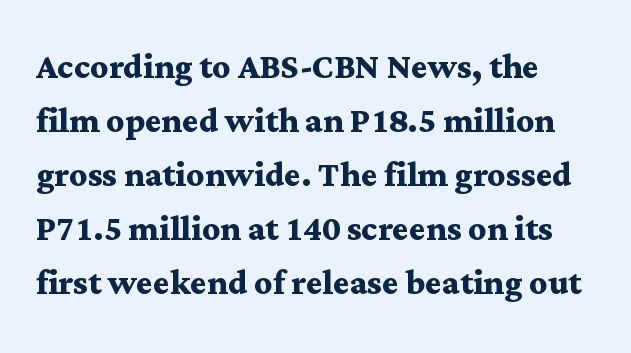
Q: Is the text bold? A: Yes.
Q: Is the text italic (slanted)? A: No, it is upright.
Q: Is the typeface a serif or a sans-serif typeface? A: Serif.
Q: Is the text underlined? A: No.
Q: Is the spacing between letters normal or unusually wide? A: Normal.
Q: Width (condensed, normal, or wide)? A: Wide.
Q: Stroke contrast? A: Medium.
Q: x-height? A: Medium.
Q: Monospaced? A: No.
